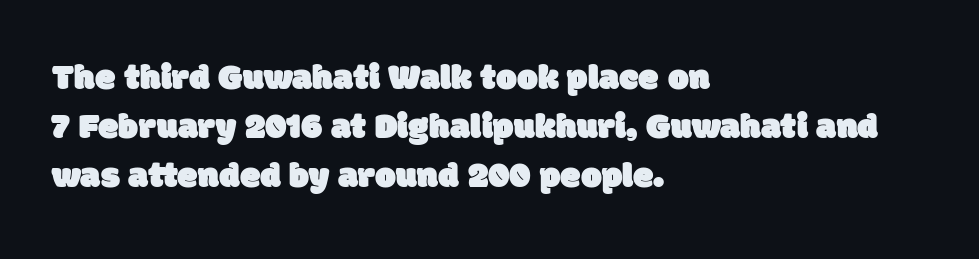
The image shows 37 px sans-serif type; set left-aligned, normal line spacing (1.33x), normal letter spacing, not underlined; low stroke contrast and a large x-height.
